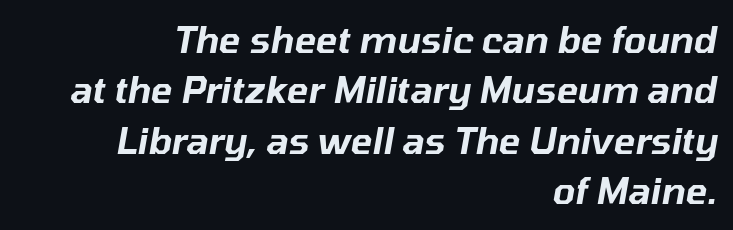
The image shows 36 px text type, italic (leaning right); set right-aligned, normal line spacing (1.4x), normal letter spacing, not underlined; low stroke contrast and a medium x-height.
